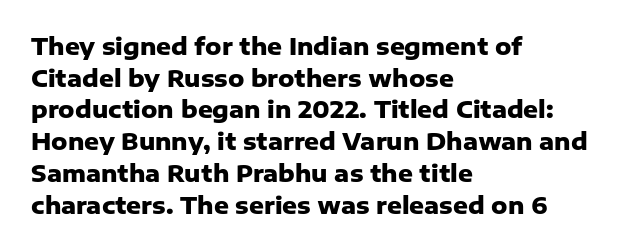
Q: Is the text bold? A: Yes.
Q: Is the text italic (slanted)? A: No, it is upright.
Q: Is the text underlined? A: No.
Q: How is the paragraph aligned? A: Left-aligned.
Q: Is the spacing between letters normal or unusually wide? A: Normal.
Q: Is the spacing between lines tight, normal or loose? A: Normal.
